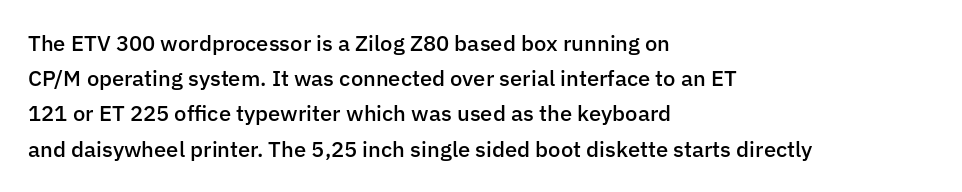
The ragged edge is on the right, which tells us the setting is flush left. If you measured baseline to baseline, you'd find a middling distance. Underlining? Definitely not there. The letters are semibold — heavier than regular but short of a full bold. Style check: upright. Inter-character spacing is left at the font's built-in metrics.
